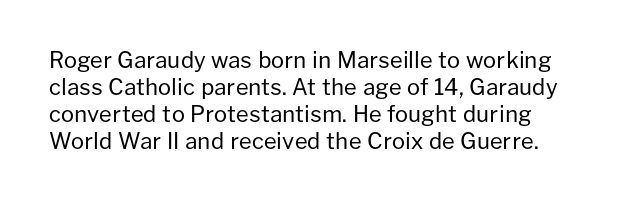
Check under the words: just untouched page. The letterforms sit shoulder to shoulder at normal distance. Rendered with straight, roman letterforms. No heavy texture on the line: the type isn't bold.
